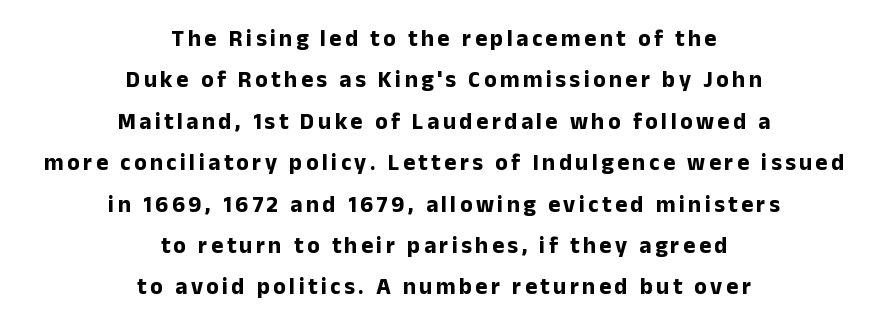
The image shows 23 px bold type, upright; set centered, line spacing 1.8x, not underlined.
